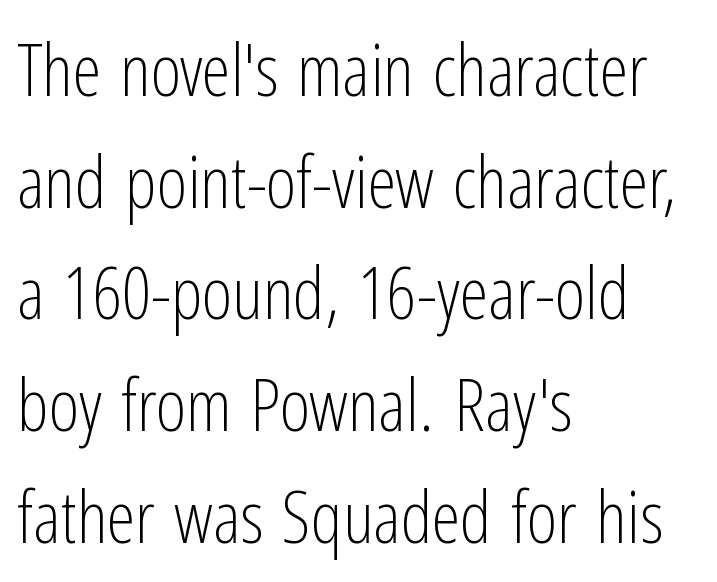
Q: Is the text bold? A: No.
Q: Is the text italic (slanted)? A: No, it is upright.
Q: Is the typeface a serif or a sans-serif typeface? A: Sans-serif.
Q: Is the text underlined? A: No.
Q: How is the paragraph aligned? A: Left-aligned.
Q: Is the spacing between letters normal or unusually wide? A: Normal.
Q: Is the spacing between lines tight, normal or loose? A: Normal.
Q: Width (condensed, normal, or wide)? A: Condensed.
Q: Stroke contrast? A: Low.
Q: x-height? A: Medium.
Q: Monospaced? A: No.
